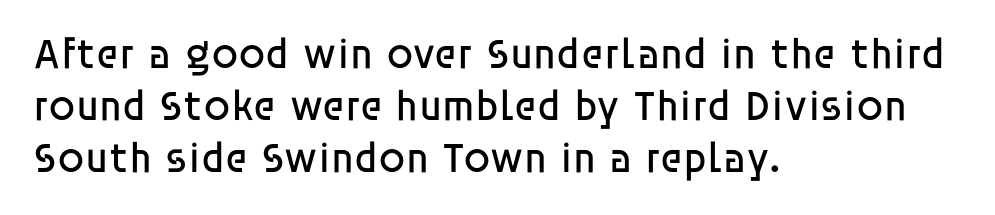
Here the designer chose a conventional face with non-uniform glyph widths. These glyphs show unthickened strokes, regular width or finer. Typeset ragged right — the left edge is the straight one. This sample uses an upright cut, with every glyph sitting square on the baseline.
